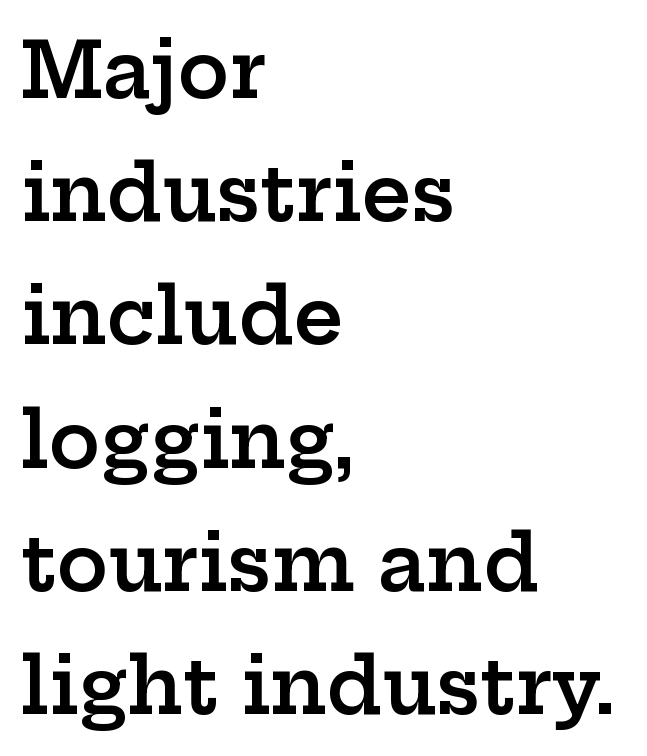
Q: Is the text bold? A: Semi-bold.
Q: Is the text italic (slanted)? A: No, it is upright.
Q: Is the typeface a serif or a sans-serif typeface? A: Serif.
Q: Is the text underlined? A: No.
Q: How is the paragraph aligned? A: Left-aligned.
Q: Is the spacing between letters normal or unusually wide? A: Normal.
Q: Is the spacing between lines tight, normal or loose? A: Normal.
Q: Width (condensed, normal, or wide)? A: Wide.
Q: Stroke contrast? A: Low.
Q: x-height? A: Medium.
Q: Monospaced? A: No.
